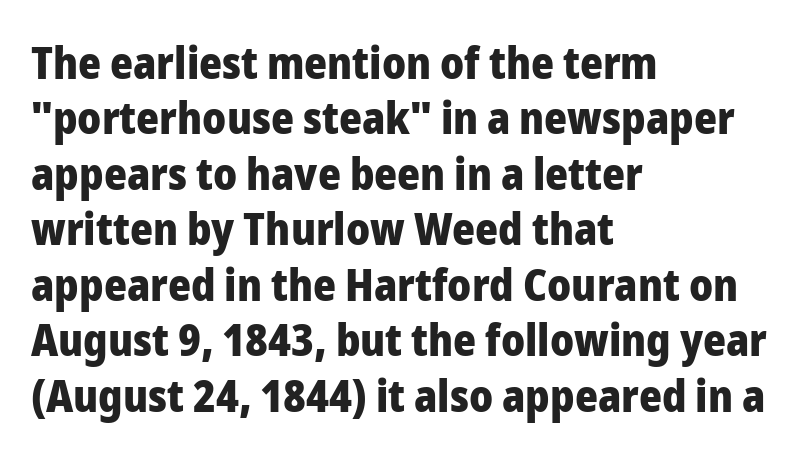
The rag falls on the right side of this text block. Standard letterfit; no display-style spreading of the glyphs. Upright lettering throughout. Is this a fixed-width face? No — the glyphs have proportional, varying widths.
